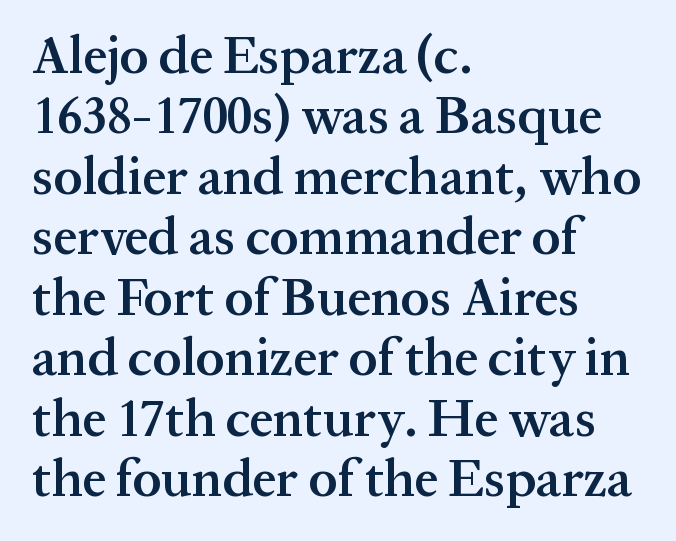
Q: Is the text bold? A: Semi-bold.
Q: Is the text italic (slanted)? A: No, it is upright.
Q: Is the typeface a serif or a sans-serif typeface? A: Serif.
Q: Is the text underlined? A: No.
Q: How is the paragraph aligned? A: Left-aligned.
Q: Is the spacing between letters normal or unusually wide? A: Normal.
Q: Is the spacing between lines tight, normal or loose? A: Tight.
Q: Width (condensed, normal, or wide)? A: Normal.
Q: Stroke contrast? A: Medium.
Q: x-height? A: Medium.
Q: Monospaced? A: No.
